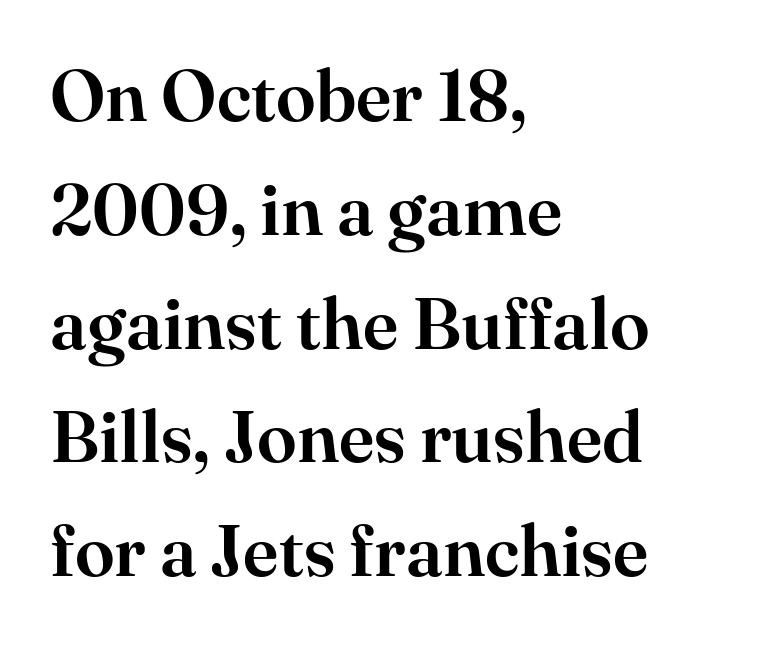
{"serif": "yes", "italic": "no", "width": "normal", "stroke_contrast": "high", "x_height": "small", "monospaced": "no", "underline": "no", "align": "left", "line_spacing": "normal", "line_spacing_ratio": 1.58, "letter_spacing": "normal", "letter_spacing_em": 0.0, "glyph_px": 72}
